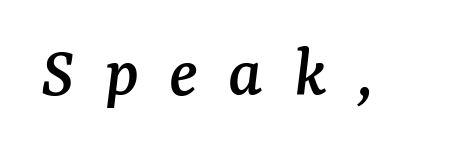
Quick note: underline off. The passage shown is typed in a proportional face where columns would drift. The rendering inserts visible extra space after every character. The rendering applies a slant to the glyphs.
